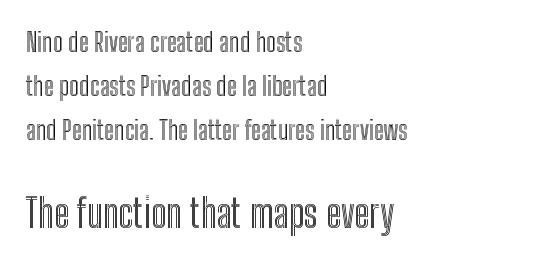
The tracking reads as untouched default to a designer's eye. Do the letters lean? They stand straight. The face used here appears at its bigger size in the lower chunk. This sample has the flowing, uneven cadence of proportional lettering. Leftover space on each line is placed entirely after the last word. Evenly set lines give the paragraph a standard silhouette.
